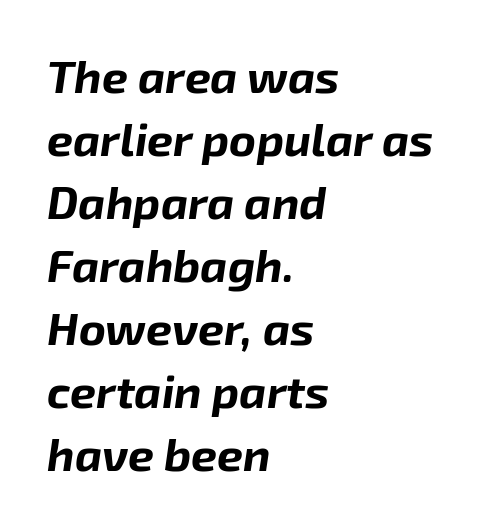
The image shows 46 px bold type, italic (leaning right); set left-aligned, normal line spacing (1.37x), normal letter spacing, not underlined; low stroke contrast and a medium x-height.
